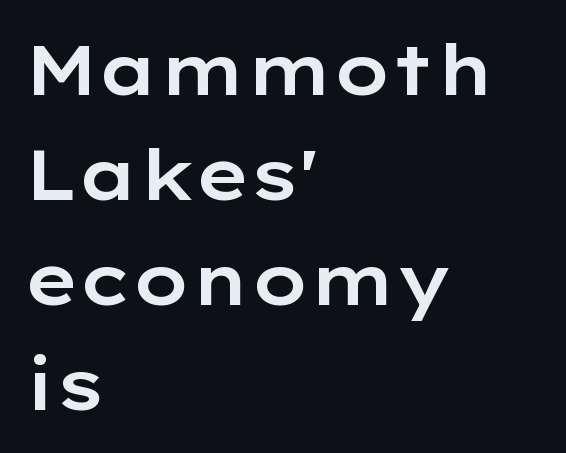
{"serif": "no", "italic": "no", "width": "wide", "stroke_contrast": "low", "x_height": "medium", "monospaced": "no", "underline": "no", "align": "left", "line_spacing": "normal", "line_spacing_ratio": 1.48, "letter_spacing": "normal", "letter_spacing_em": 0.0, "glyph_px": 71}
